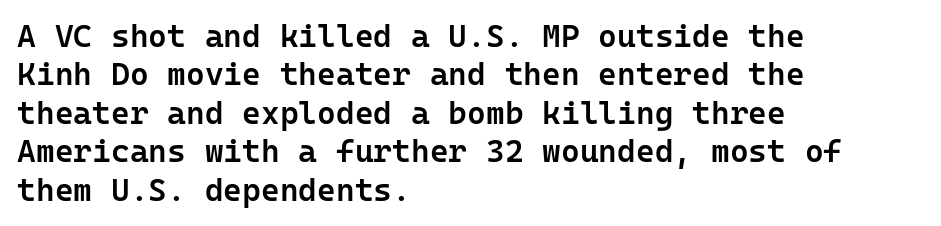
{"serif": "no", "italic": "no", "bold": "semi", "weight": "semibold", "width": "normal", "stroke_contrast": "low", "x_height": "medium", "underline": "no", "align": "left", "line_spacing_ratio": 1.2, "letter_spacing": "normal", "letter_spacing_em": 0.0, "glyph_px": 32}
